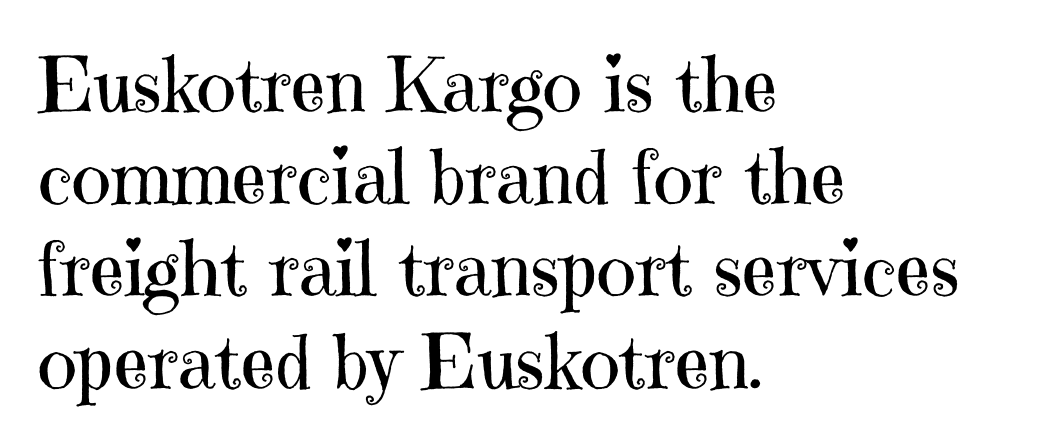
{"serif": "yes", "italic": "no", "bold": "no", "weight": "regular", "width": "normal", "stroke_contrast": "high", "x_height": "medium", "monospaced": "no", "underline": "no", "align": "left", "line_spacing_ratio": 1.23, "letter_spacing": "normal", "letter_spacing_em": 0.0, "glyph_px": 75}
